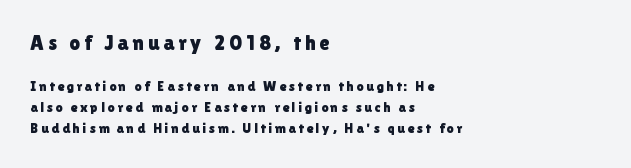
The image shows 21 px text type, upright; set left-aligned, normal line spacing (1.5x), not underlined; the first (top) block is 1.5x larger.
